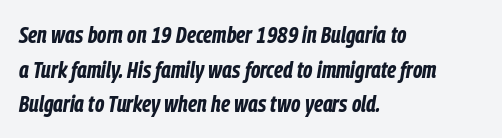
One-word summary of the alignment: left. The glyphs look as if they've been sheared to an angle. A dark, heavy texture on the line: the type is bold. The zone under the glyphs is completely vacant. A typesetter would call this zero additional tracking.
